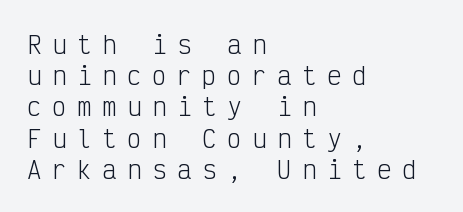
{"italic": "no", "bold": "no", "underline": "no", "align": "left", "line_spacing": "normal", "line_spacing_ratio": 1.3, "letter_spacing": "wide", "letter_spacing_em": 0.44, "glyph_px": 24}
